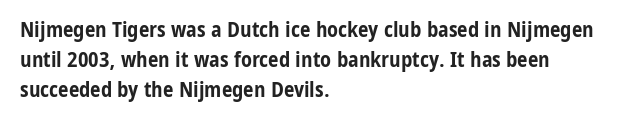
A bare baseline throughout the passage. Heavy-handed strokes throughout: this text is bold. Style check: upright. The setting favours the left margin, as ordinary paragraphs usually do. How are the letters spaced? Ordinarily, with no added tracking.
